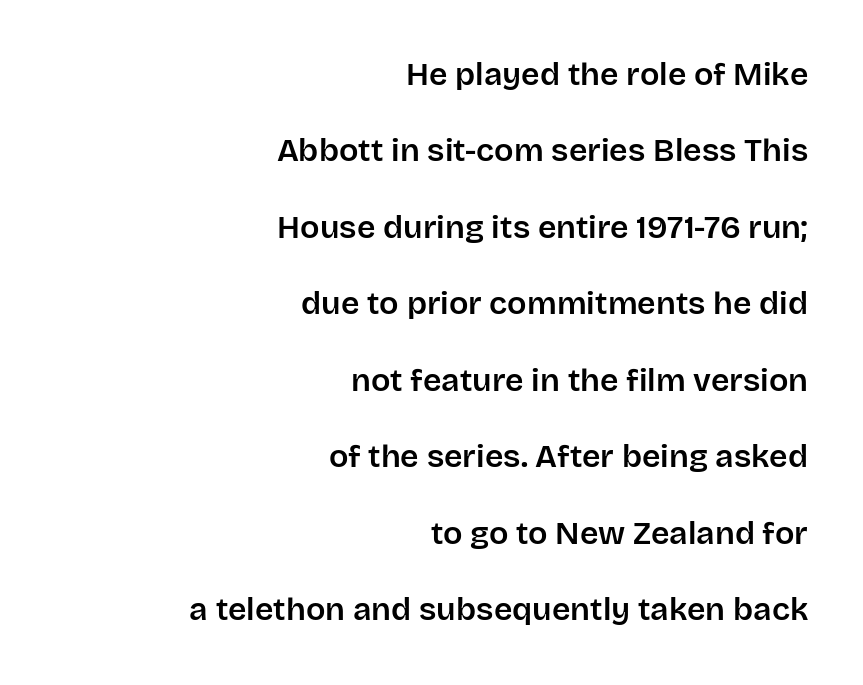
{"serif": "no", "italic": "no", "width": "normal", "stroke_contrast": "low", "x_height": "large", "monospaced": "no", "underline": "no", "align": "right", "line_spacing": "loose", "line_spacing_ratio": 2.39, "letter_spacing": "normal", "letter_spacing_em": 0.0, "glyph_px": 32}
